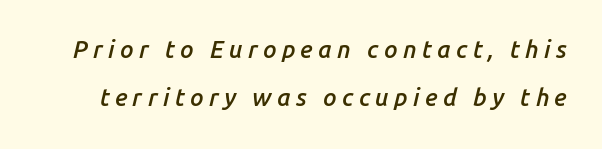
Line spacing here is loose. The zone under the glyphs is completely vacant. Spacing between characters has been opened up far beyond the box default. Italic? Definitely — the glyphs are oblique. The characters look somewhat weighty, a semibold short of true bold.
